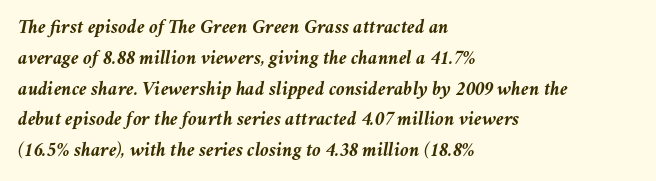
The image shows 20 px bold type, italic (leaning right); set left-aligned, normal line spacing (1.54x), normal letter spacing, not underlined.
